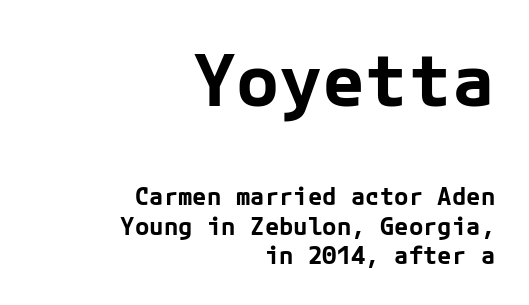
These words are printed bold, with thick strokes throughout. Vertical strokes here are truly vertical. The passage shown is typeset with a sans-serif family. Two sizes are in play, and the larger belongs to the first block. Any mark beneath the type? The region is blank.
